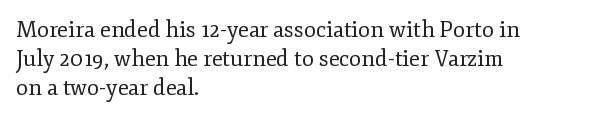
Q: Is the text bold? A: No.
Q: Is the text italic (slanted)? A: No, it is upright.
Q: Is the text underlined? A: No.
Q: How is the paragraph aligned? A: Left-aligned.
Q: Is the spacing between letters normal or unusually wide? A: Normal.
Q: Is the spacing between lines tight, normal or loose? A: Normal.
